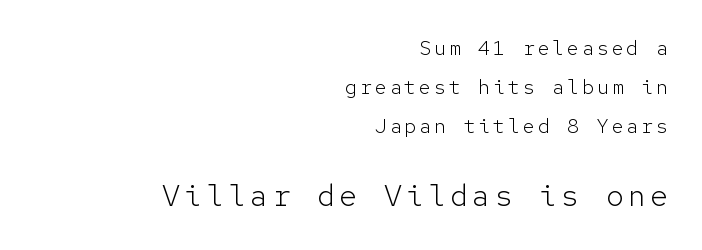
Q: Is the text bold? A: No.
Q: Is the text italic (slanted)? A: No, it is upright.
Q: Is the typeface a serif or a sans-serif typeface? A: Sans-serif.
Q: Is the text underlined? A: No.
Q: How is the paragraph aligned? A: Right-aligned.
Q: Is the spacing between lines tight, normal or loose? A: Loose.
Q: Which block of text is set in a larger size, the first (top) or the second (bottom)? A: The second (bottom) one.
Q: Width (condensed, normal, or wide)? A: Normal.
Q: Stroke contrast? A: Low.
Q: x-height? A: Medium.
Q: Monospaced? A: Yes.
